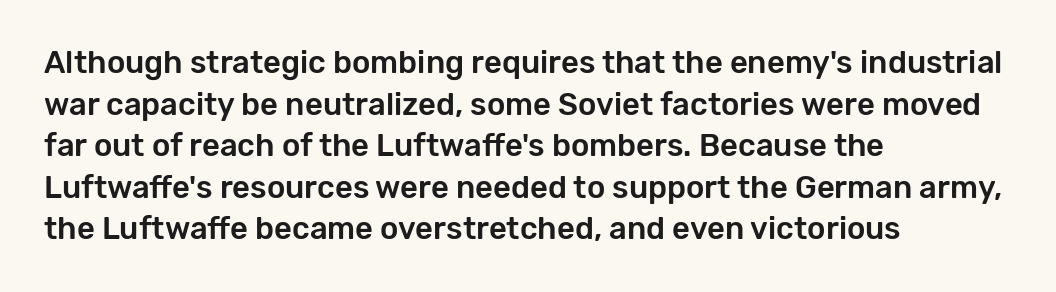
The lines are quadded left. In terms of posture, this sample is upright. No feet cap the strokes, marking this as sans-serif type. Each new line begins a customary step beneath the previous one.
